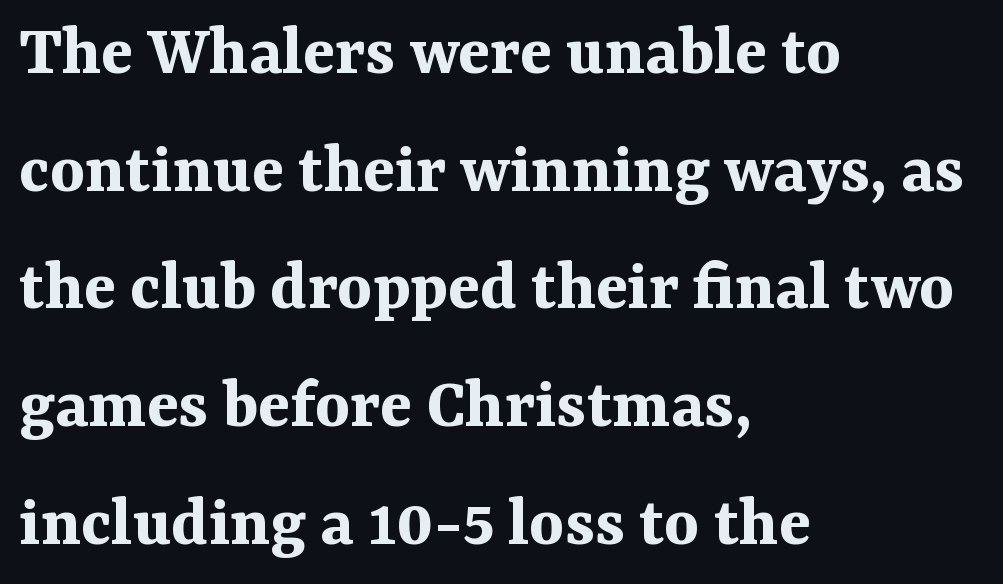
Q: Is the text bold? A: Yes.
Q: Is the text italic (slanted)? A: No, it is upright.
Q: Is the typeface a serif or a sans-serif typeface? A: Serif.
Q: Is the text underlined? A: No.
Q: How is the paragraph aligned? A: Left-aligned.
Q: Is the spacing between letters normal or unusually wide? A: Normal.
Q: Is the spacing between lines tight, normal or loose? A: Normal.
Q: Width (condensed, normal, or wide)? A: Normal.
Q: Stroke contrast? A: Medium.
Q: x-height? A: Medium.
Q: Monospaced? A: No.
